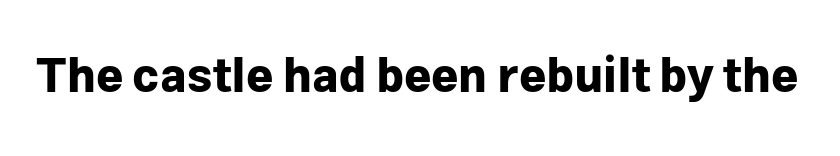
{"serif": "no", "italic": "no", "bold": "yes", "weight": "bold", "width": "normal", "stroke_contrast": "low", "x_height": "medium", "monospaced": "no", "underline": "no", "letter_spacing": "normal", "letter_spacing_em": 0.0, "glyph_px": 47}
